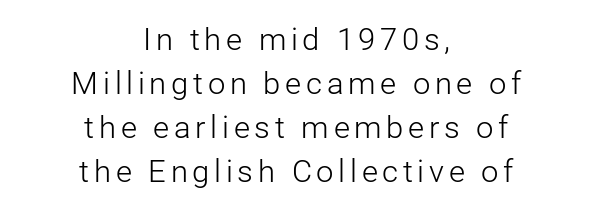
{"serif": "no", "italic": "no", "bold": "no", "weight": "light", "width": "normal", "stroke_contrast": "low", "x_height": "medium", "monospaced": "no", "underline": "no", "align": "center", "line_spacing": "normal", "line_spacing_ratio": 1.42, "glyph_px": 31}
